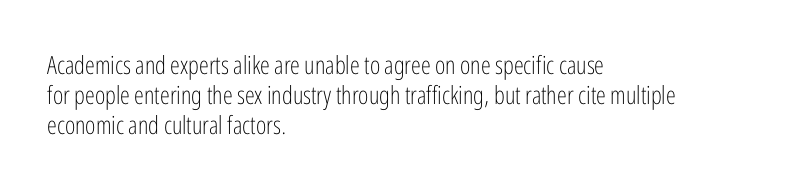
Q: Is the text bold? A: No.
Q: Is the text italic (slanted)? A: No, it is upright.
Q: Is the text underlined? A: No.
Q: How is the paragraph aligned? A: Left-aligned.
Q: Is the spacing between letters normal or unusually wide? A: Normal.
